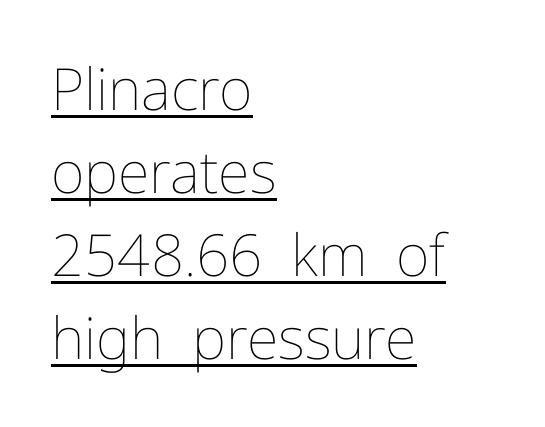
Rows of type keep a routine distance in the vertical direction. The strokes are not fattened; the text isn't bold. All the whitespace from short lines collects on the right. The letters stand upright; this is a roman face. The letterforms sit shoulder to shoulder at normal distance.
